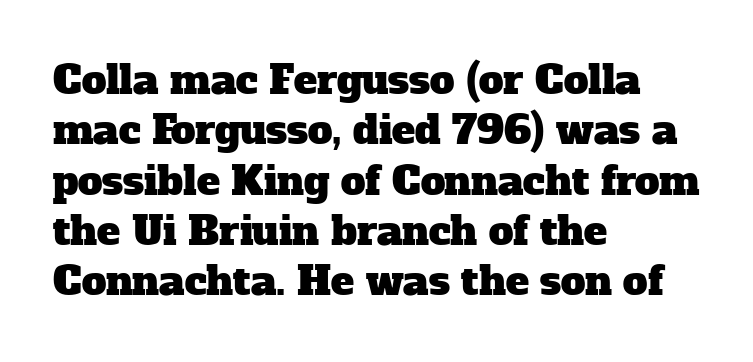
{"serif": "yes", "width": "normal", "stroke_contrast": "low", "x_height": "medium", "monospaced": "no", "underline": "no", "align": "left", "line_spacing": "normal", "line_spacing_ratio": 1.29, "letter_spacing": "normal", "letter_spacing_em": 0.0, "glyph_px": 39}
